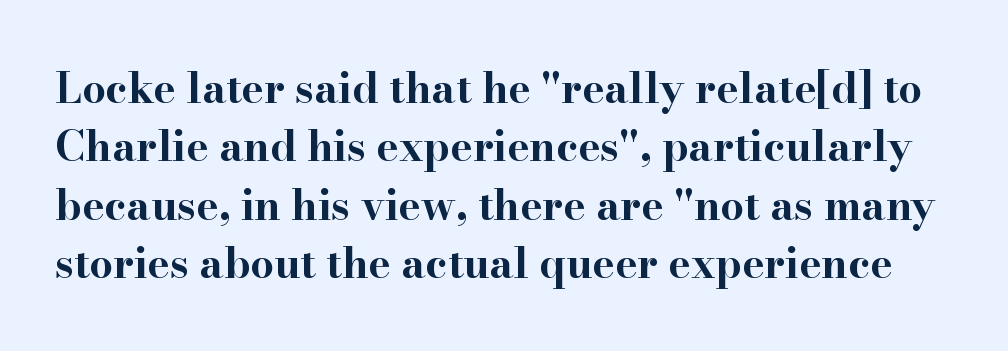
Reading down the column, the eye jumps a familiar distance to each next line. Here the glyphs are tracked normally, forming tight word shapes. You'd pick this weight for a headline — it's a proper bold. Varying glyph widths throughout — classic text-font behaviour. Does the type have serifs? Yes, each stem ends in a small foot.
